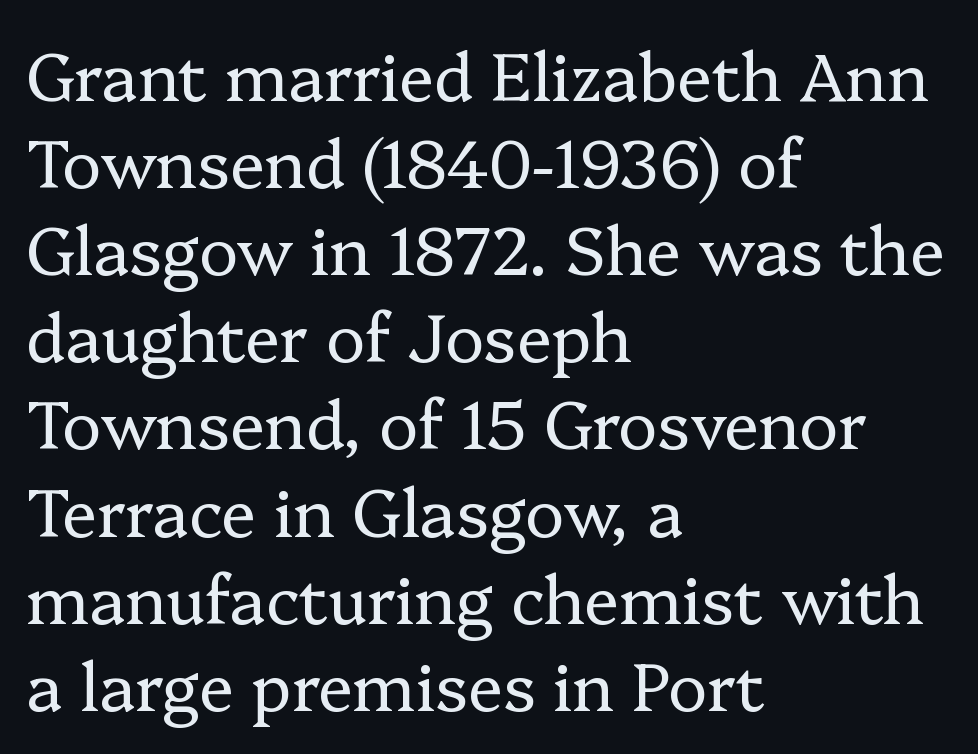
Spacing between characters is what you'd get straight out of the box. In CSS terms this would be text-align: left. Weight: in the light-to-regular range. The words here are not underlined. A typesetter would call this proportional, since set widths differ per character.
